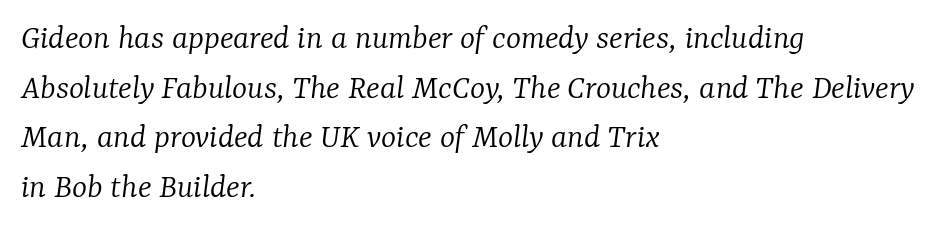
Q: Is the text bold? A: No.
Q: Is the text italic (slanted)? A: Yes, it leans right by about 7 degrees.
Q: Is the typeface a serif or a sans-serif typeface? A: Serif.
Q: Is the text underlined? A: No.
Q: How is the paragraph aligned? A: Left-aligned.
Q: Is the spacing between letters normal or unusually wide? A: Normal.
Q: Is the spacing between lines tight, normal or loose? A: Normal.
Q: Width (condensed, normal, or wide)? A: Normal.
Q: Stroke contrast? A: Low.
Q: x-height? A: Medium.
Q: Monospaced? A: No.
